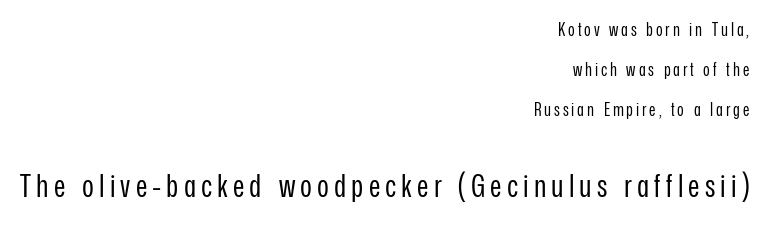
Each letter keeps its own natural width here, so spacing adapts to shape. Vertical strokes here are truly vertical. Summary of weight: not heavy and not bold. Observe the absence of serifs on each vertical stroke in this sample. These two chunks differ in scale, with the bottom chunk taking the larger measure.
